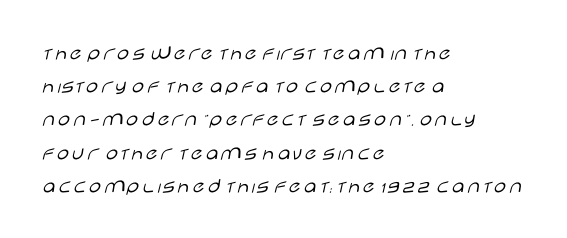
Q: Is the text bold? A: No.
Q: Is the text italic (slanted)? A: Yes.
Q: Is the text underlined? A: No.
Q: How is the paragraph aligned? A: Left-aligned.
Q: Is the spacing between letters normal or unusually wide? A: Normal.
Q: Is the spacing between lines tight, normal or loose? A: Normal.
